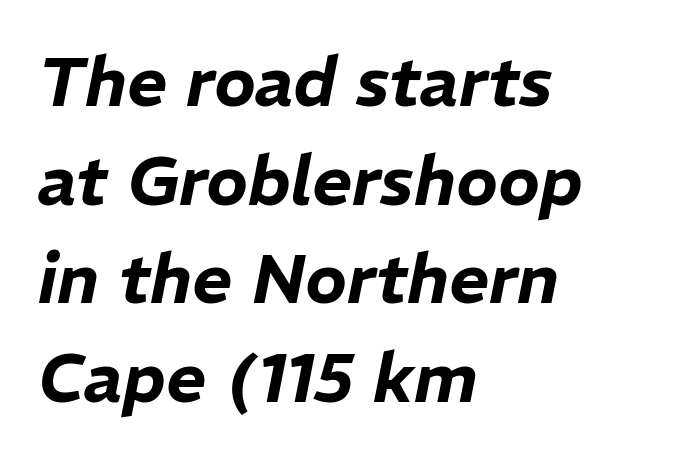
Style check: oblique. Compared with typical paragraphs, the rows here are spaced about the same. This rendering leaves character spacing at its baseline value. You could not count columns in this text — the font is proportionally spaced. In CSS terms this would be text-align: left.
